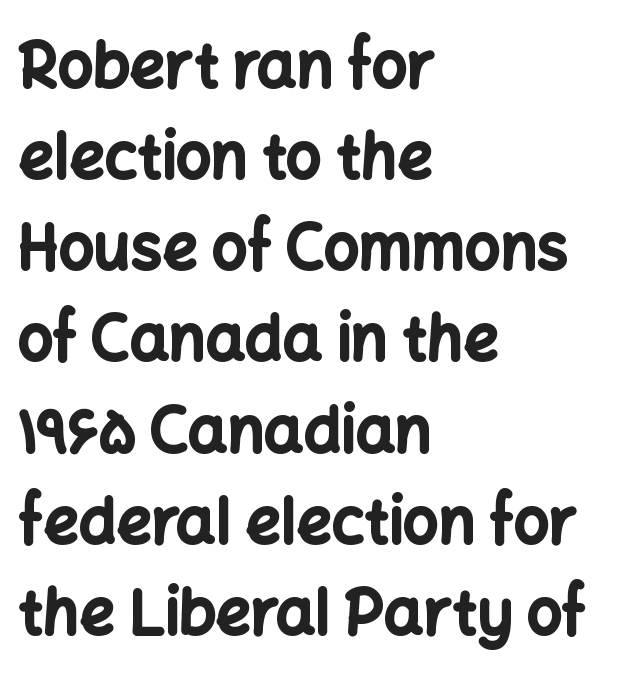
The image shows 62 px bold sans-serif type, upright; set left-aligned, normal line spacing (1.47x), normal letter spacing, not underlined; low stroke contrast and a medium x-height.
